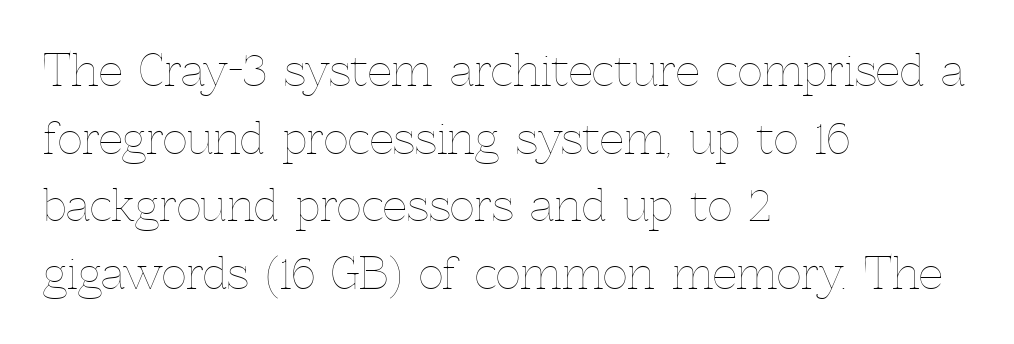
The image shows 43 px thin type, upright; set left-aligned, normal line spacing (1.57x), normal letter spacing, not underlined; a medium x-height.
